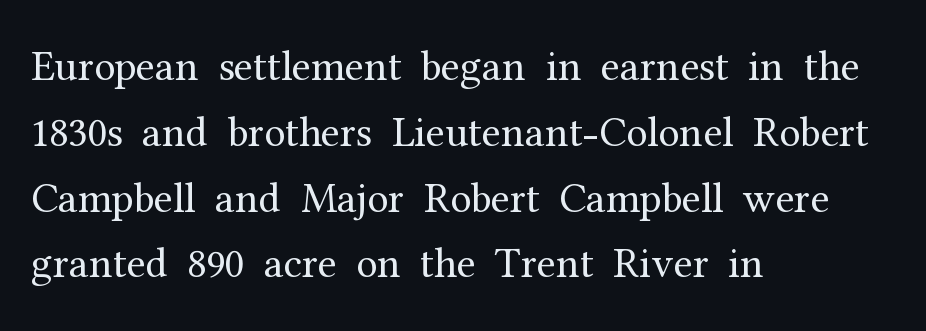
Q: Is the text bold? A: No.
Q: Is the text italic (slanted)? A: No, it is upright.
Q: Is the typeface a serif or a sans-serif typeface? A: Serif.
Q: Is the text underlined? A: No.
Q: How is the paragraph aligned? A: Left-aligned.
Q: Is the spacing between letters normal or unusually wide? A: Normal.
Q: Is the spacing between lines tight, normal or loose? A: Normal.
Q: Width (condensed, normal, or wide)? A: Normal.
Q: Stroke contrast? A: Medium.
Q: x-height? A: Medium.
Q: Monospaced? A: No.
